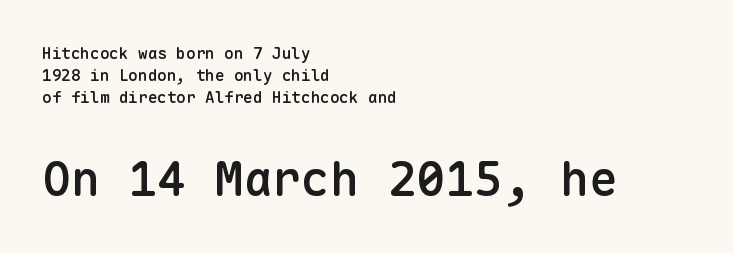
The image shows 48 px semibold sans-serif type, upright, monospaced; set left-aligned, normal line spacing (1.38x), normal letter spacing, not underlined; the second (bottom) block is 3.0x larger; low stroke contrast and a medium x-height.
